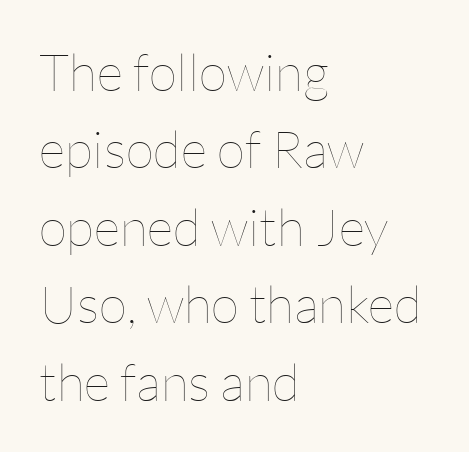
The letterforms sit shoulder to shoulder at normal distance. Any mark beneath the type? The region is blank. A light-to-regular cut is what we see here. The paragraph has a hard left edge and a soft right edge.
